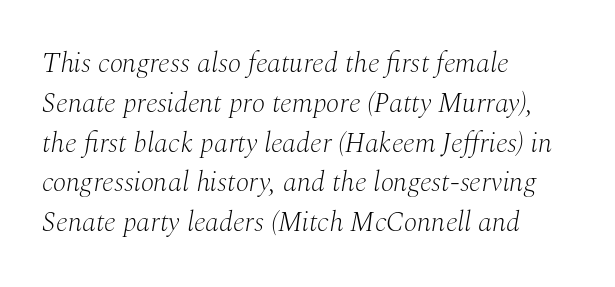
How are the letters spaced? Ordinarily, with no added tracking. Notice how descenders clear the ascenders below comfortably — that's standard leading. The strokes carry an ordinary text weight at most. All the whitespace from short lines collects on the right.
